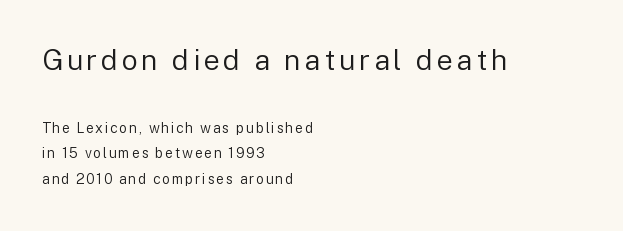
Q: Is the text bold? A: No.
Q: Is the text italic (slanted)? A: No, it is upright.
Q: Is the typeface a serif or a sans-serif typeface? A: Sans-serif.
Q: Is the text underlined? A: No.
Q: How is the paragraph aligned? A: Left-aligned.
Q: Which block of text is set in a larger size, the first (top) or the second (bottom)? A: The first (top) one.
Q: Width (condensed, normal, or wide)? A: Normal.
Q: Stroke contrast? A: Low.
Q: x-height? A: Medium.
Q: Monospaced? A: No.
